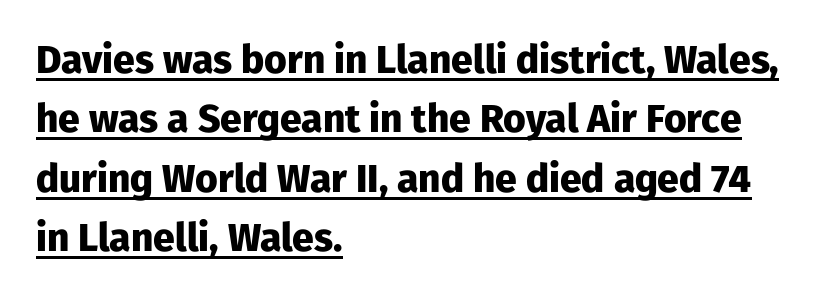
{"serif": "no", "italic": "no", "bold": "yes", "weight": "heavy", "width": "normal", "stroke_contrast": "low", "x_height": "medium", "monospaced": "no", "underline": "yes", "align": "left", "line_spacing": "normal", "line_spacing_ratio": 1.52, "letter_spacing": "normal", "letter_spacing_em": 0.0, "glyph_px": 39}
